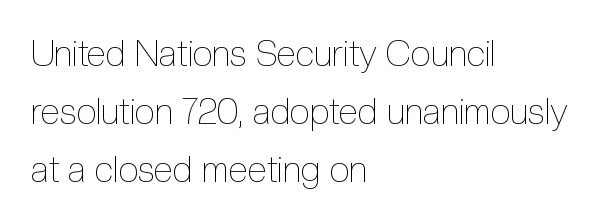
Q: Is the text bold? A: No.
Q: Is the text italic (slanted)? A: No, it is upright.
Q: Is the text underlined? A: No.
Q: How is the paragraph aligned? A: Left-aligned.
Q: Is the spacing between letters normal or unusually wide? A: Normal.
Q: Is the spacing between lines tight, normal or loose? A: Normal.
Q: Width (condensed, normal, or wide)? A: Condensed.
Q: x-height? A: Medium.
Q: Monospaced? A: No.
